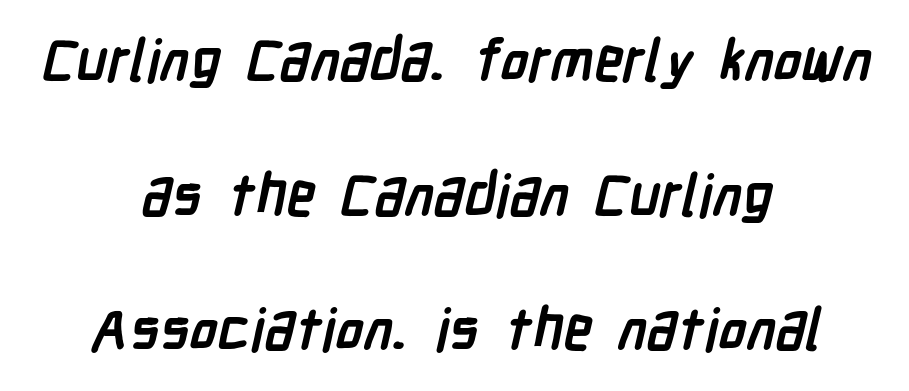
Q: Is the text bold? A: Yes.
Q: Is the typeface a serif or a sans-serif typeface? A: Sans-serif.
Q: Is the text underlined? A: No.
Q: How is the paragraph aligned? A: Centered.
Q: Is the spacing between letters normal or unusually wide? A: Normal.
Q: Is the spacing between lines tight, normal or loose? A: Loose.
Q: Width (condensed, normal, or wide)? A: Condensed.
Q: Stroke contrast? A: Low.
Q: x-height? A: Medium.
Q: Monospaced? A: No.
